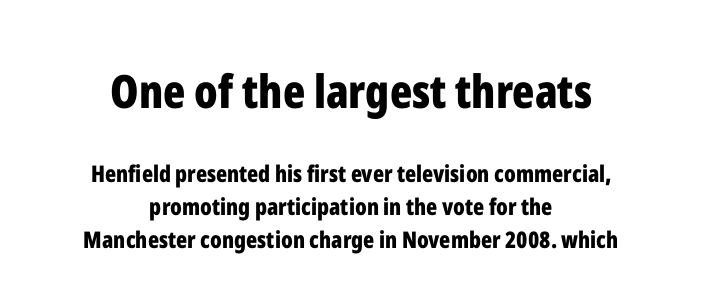
The rendering uses natural spacing where letterforms have individual widths. Does the lettering tilt? It doesn't — this is upright. The type is set solid horizontally, with unmodified tracking. Baseline-to-baseline distance is the conventional proportion of letter height.
